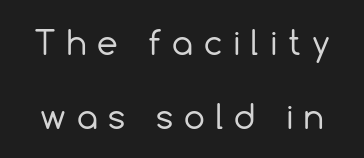
The typography opts for an upright posture over an oblique one. How are the letters spaced? Widely, with obvious added tracking. This block would shrink considerably if given ordinary leading; it's expanded now. Nobody drew a line under any word here. The rendering uses natural spacing where letterforms have individual widths.
